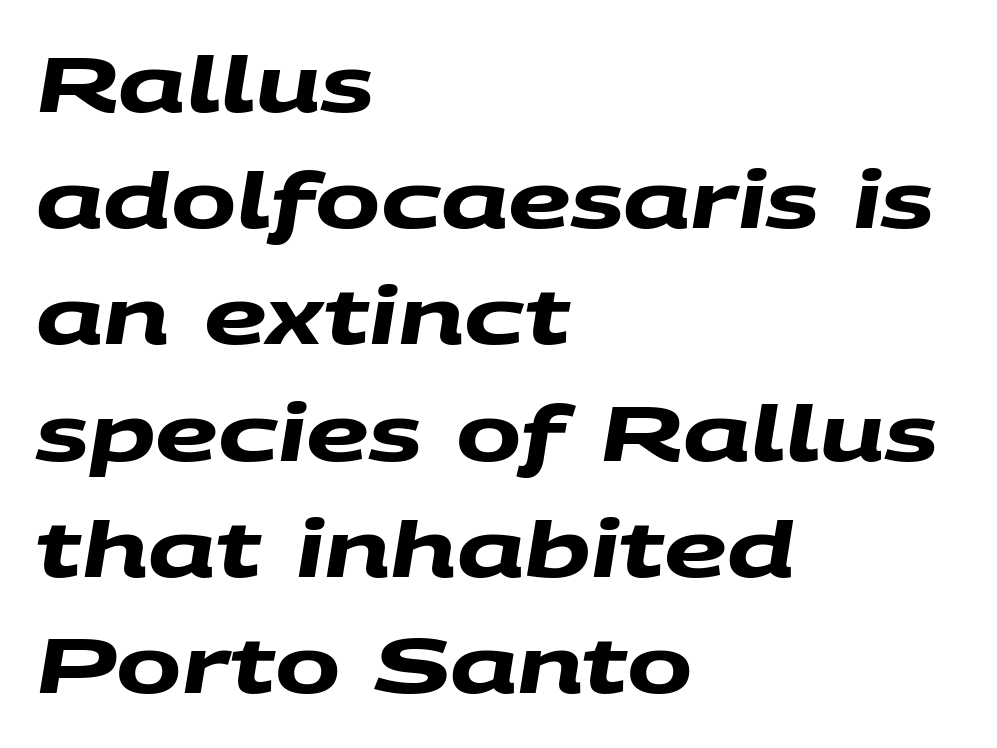
Q: Is the text bold? A: Yes.
Q: Is the typeface a serif or a sans-serif typeface? A: Sans-serif.
Q: Is the text underlined? A: No.
Q: How is the paragraph aligned? A: Left-aligned.
Q: Is the spacing between letters normal or unusually wide? A: Normal.
Q: Is the spacing between lines tight, normal or loose? A: Normal.
Q: Width (condensed, normal, or wide)? A: Wide.
Q: Stroke contrast? A: Medium.
Q: x-height? A: Large.
Q: Monospaced? A: No.
